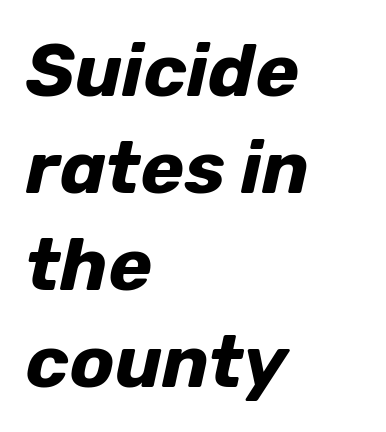
Q: Is the text bold? A: Yes.
Q: Is the text italic (slanted)? A: Yes, it leans right by about 12 degrees.
Q: Is the text underlined? A: No.
Q: How is the paragraph aligned? A: Left-aligned.
Q: Is the spacing between letters normal or unusually wide? A: Normal.
Q: Is the spacing between lines tight, normal or loose? A: Normal.
Q: Width (condensed, normal, or wide)? A: Normal.
Q: Stroke contrast? A: Low.
Q: x-height? A: Medium.
Q: Monospaced? A: No.
